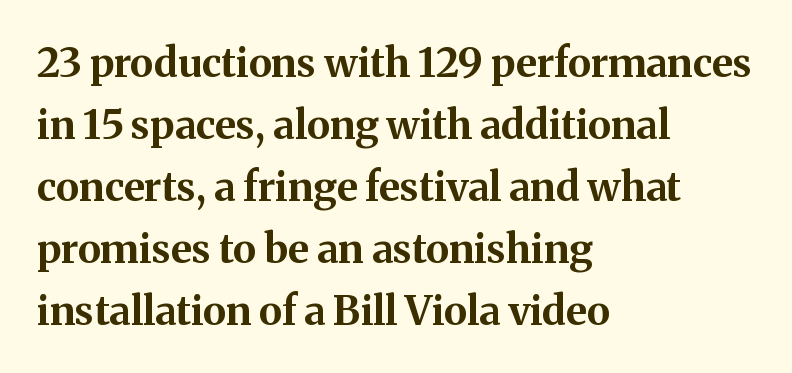
The image shows 40 px bold serif type, upright; set left-aligned, normal line spacing (1.55x), normal letter spacing, not underlined; medium stroke contrast and a medium x-height.
